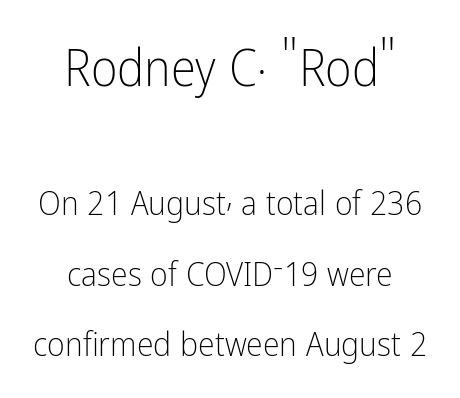
Between these two stacked blocks, the higher one wins on size. The type family on display is of the sans-serif kind. Visually the block forms a symmetrical silhouette, jagged on both flanks. Vertical strokes here are truly vertical. The baseline area is clear.
